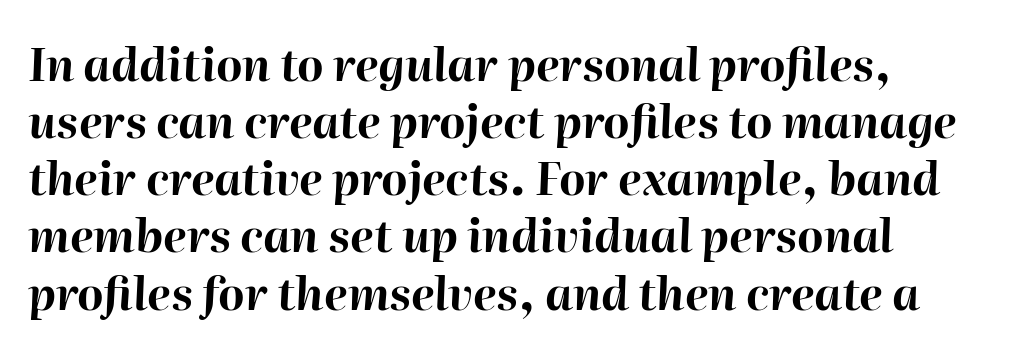
{"italic": "yes", "lean": "right", "slant_degrees": 2, "bold": "yes", "weight": "bold", "width": "normal", "stroke_contrast": "high", "x_height": "medium", "monospaced": "no", "underline": "no", "align": "left", "line_spacing": "normal", "line_spacing_ratio": 1.27, "letter_spacing": "normal", "letter_spacing_em": 0.0, "glyph_px": 45}
